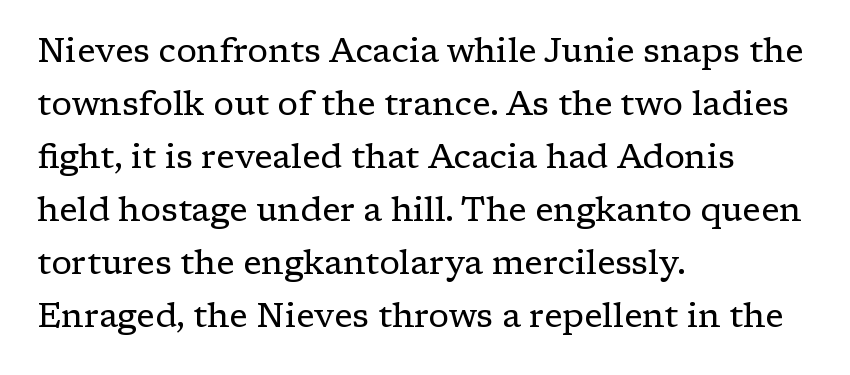
Q: Is the text bold? A: No.
Q: Is the text italic (slanted)? A: No, it is upright.
Q: Is the typeface a serif or a sans-serif typeface? A: Serif.
Q: Is the text underlined? A: No.
Q: How is the paragraph aligned? A: Left-aligned.
Q: Is the spacing between letters normal or unusually wide? A: Normal.
Q: Is the spacing between lines tight, normal or loose? A: Normal.
Q: Width (condensed, normal, or wide)? A: Normal.
Q: Stroke contrast? A: Low.
Q: x-height? A: Medium.
Q: Monospaced? A: No.
